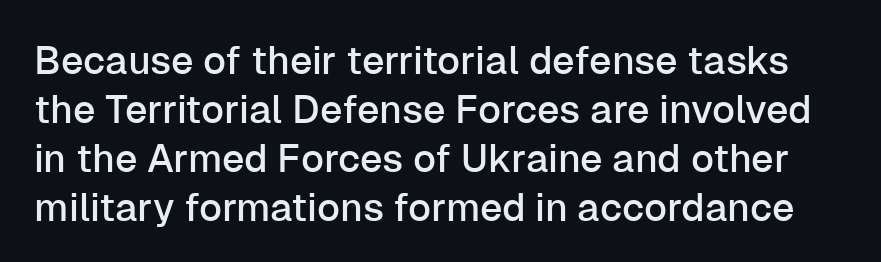
The image shows 39 px sans-serif type, upright; set normal line spacing (1.26x), normal letter spacing, not underlined; low stroke contrast and a medium x-height.
